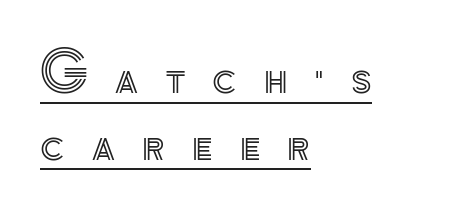
{"italic": "no", "width": "normal", "x_height": "small", "monospaced": "no", "underline": "yes", "align": "left", "line_spacing_ratio": 1.21, "letter_spacing": "wide", "letter_spacing_em": 0.5, "glyph_px": 55}
